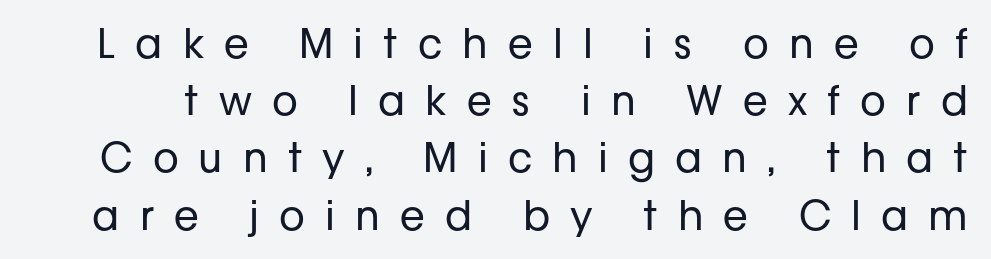
{"serif": "no", "italic": "no", "bold": "no", "weight": "regular", "width": "normal", "stroke_contrast": "low", "x_height": "medium", "monospaced": "no", "underline": "no", "line_spacing": "normal", "line_spacing_ratio": 1.43, "letter_spacing": "wide", "letter_spacing_em": 0.5, "glyph_px": 40}
